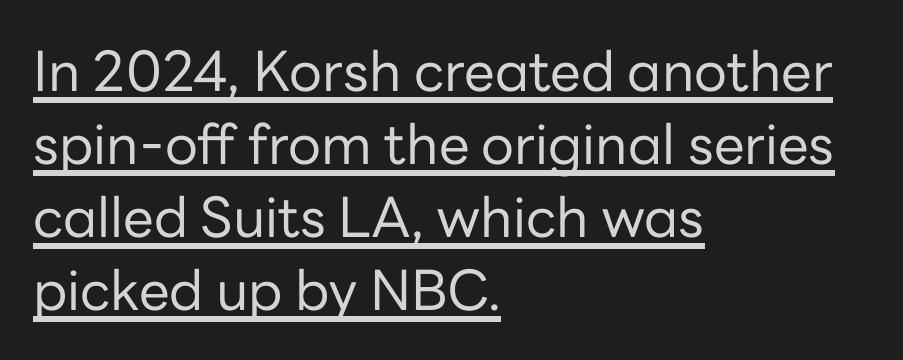
Reading down the block, your eye returns to a fixed left position each line. The axis of the letterforms is exactly vertical. Is the type heavy? It reads as light-to-regular instead. Here the designer chose a conventional face with non-uniform glyph widths. The sample's only ornament is a line tracing under the words.
